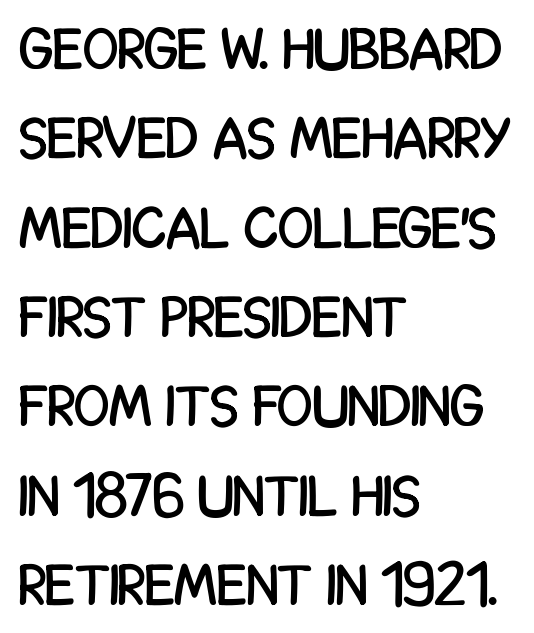
The image shows 58 px condensed sans-serif type, upright; set left-aligned, normal line spacing (1.54x), normal letter spacing, not underlined; low stroke contrast and a large x-height.
